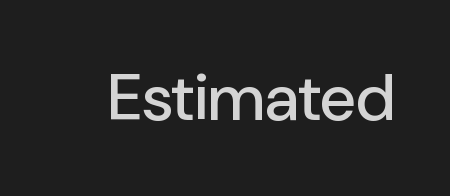
Q: Is the text italic (slanted)? A: No, it is upright.
Q: Is the typeface a serif or a sans-serif typeface? A: Sans-serif.
Q: Is the text underlined? A: No.
Q: Is the spacing between letters normal or unusually wide? A: Normal.
Q: Width (condensed, normal, or wide)? A: Normal.
Q: Stroke contrast? A: Low.
Q: x-height? A: Medium.
Q: Monospaced? A: No.
